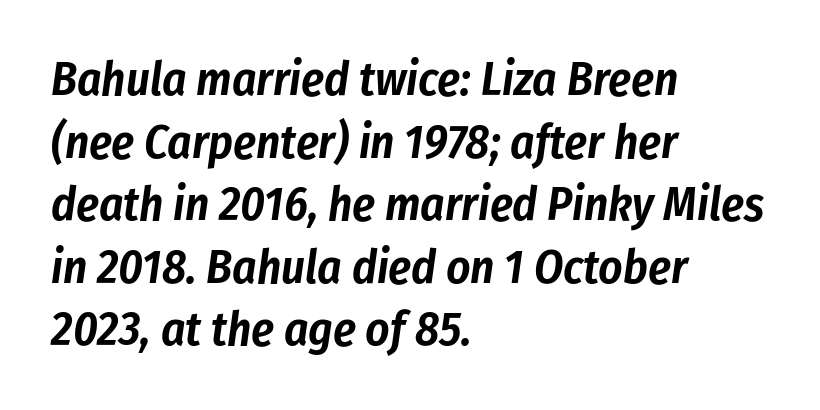
Q: Is the text italic (slanted)? A: Yes, it leans right by about 8 degrees.
Q: Is the text underlined? A: No.
Q: How is the paragraph aligned? A: Left-aligned.
Q: Is the spacing between letters normal or unusually wide? A: Normal.
Q: Is the spacing between lines tight, normal or loose? A: Normal.
Q: Width (condensed, normal, or wide)? A: Condensed.
Q: Stroke contrast? A: Low.
Q: x-height? A: Medium.
Q: Monospaced? A: No.
